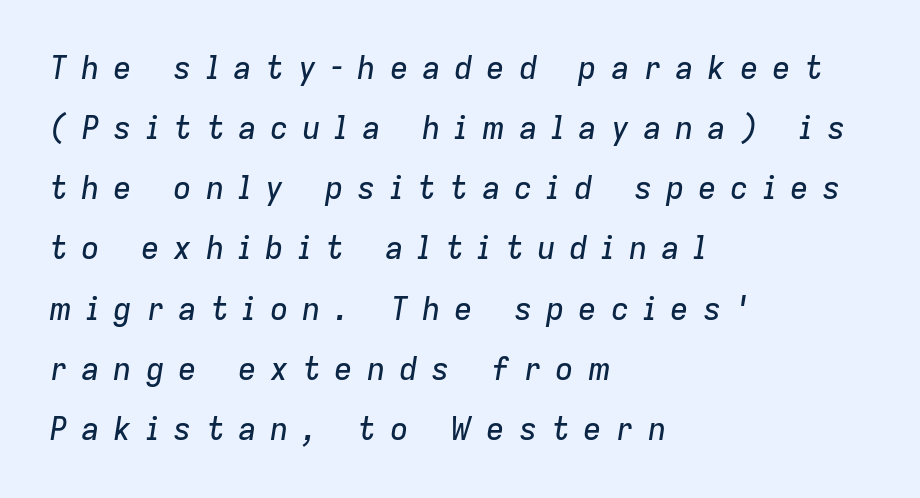
Line spacing here is loose. Clear beneath every line of the passage. Between one letter and the next there's a generous, obvious gap. The rendering applies a slant to the glyphs.
